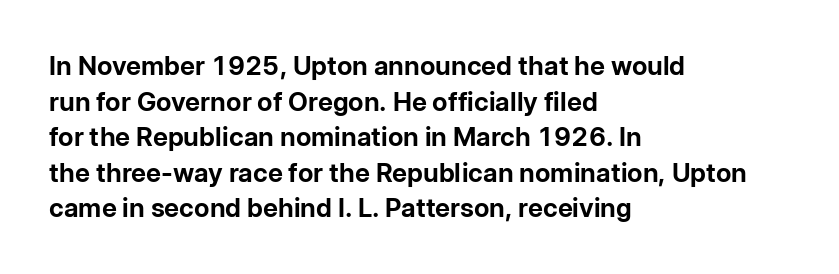
Descenders are the only things crossing below the line. Weight: bold. The tracking reads as untouched default to a designer's eye. A typesetter would mark this as roman, not italic.
